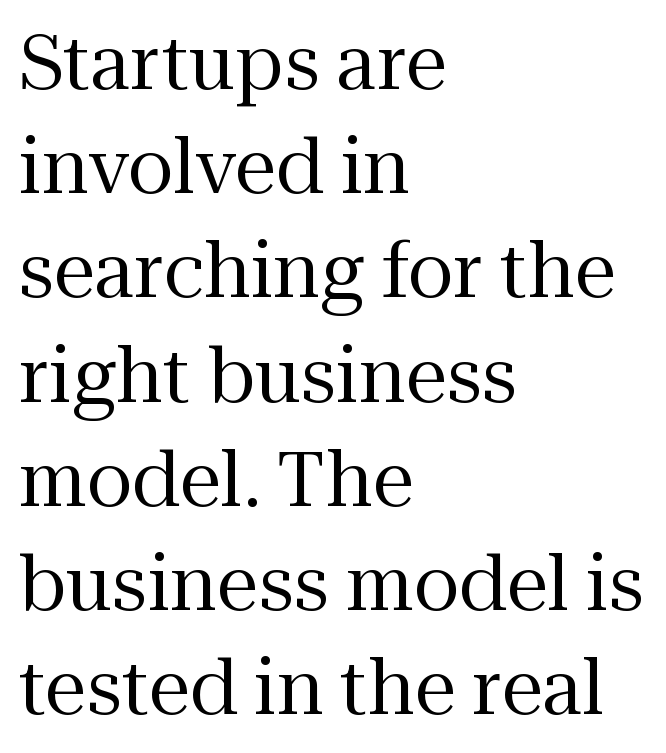
Q: Is the text bold? A: No.
Q: Is the text italic (slanted)? A: No, it is upright.
Q: Is the typeface a serif or a sans-serif typeface? A: Serif.
Q: Is the text underlined? A: No.
Q: How is the paragraph aligned? A: Left-aligned.
Q: Is the spacing between letters normal or unusually wide? A: Normal.
Q: Is the spacing between lines tight, normal or loose? A: Normal.
Q: Width (condensed, normal, or wide)? A: Normal.
Q: Stroke contrast? A: Medium.
Q: x-height? A: Medium.
Q: Monospaced? A: No.
